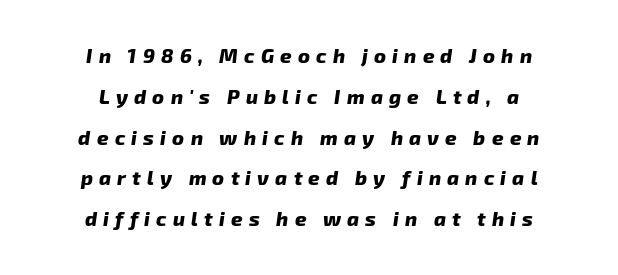
The rag falls on both sides of this text block equally. Check under the words: just untouched page. Widely set lines give the paragraph a tall, airy silhouette. Style check: oblique. Characters follow at a spacing far wider than the type designer built in. Weight check: bold — yes, fully.
